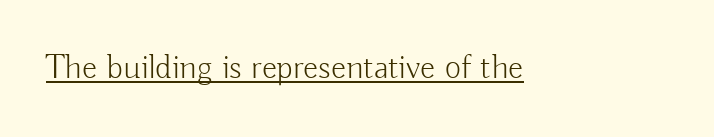
{"serif": "no", "italic": "no", "bold": "no", "weight": "light", "width": "normal", "stroke_contrast": "low", "x_height": "small", "monospaced": "no", "underline": "yes", "letter_spacing": "normal", "letter_spacing_em": 0.0, "glyph_px": 35}
